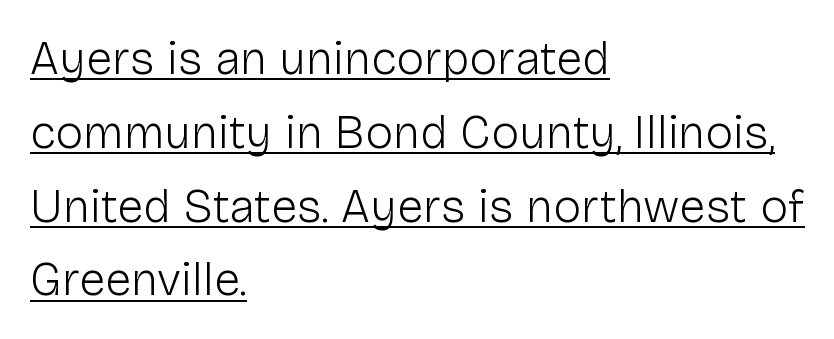
Q: Is the text bold? A: No.
Q: Is the text italic (slanted)? A: No, it is upright.
Q: Is the typeface a serif or a sans-serif typeface? A: Sans-serif.
Q: Is the text underlined? A: Yes.
Q: How is the paragraph aligned? A: Left-aligned.
Q: Is the spacing between letters normal or unusually wide? A: Normal.
Q: Is the spacing between lines tight, normal or loose? A: Normal.
Q: Width (condensed, normal, or wide)? A: Normal.
Q: Stroke contrast? A: Low.
Q: x-height? A: Medium.
Q: Monospaced? A: No.
